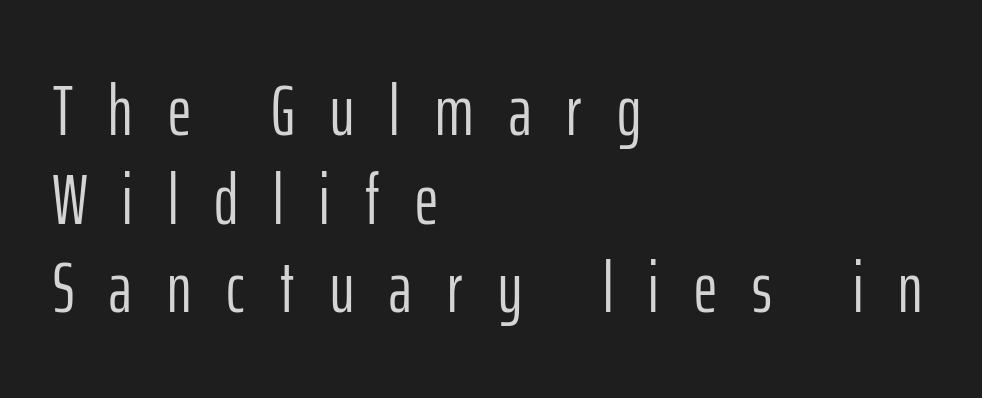
The image shows 72 px light, condensed sans-serif type, upright; set left-aligned, line spacing 1.23x, unusually wide letter spacing (+0.49 em), not underlined; low stroke contrast and a medium x-height.
